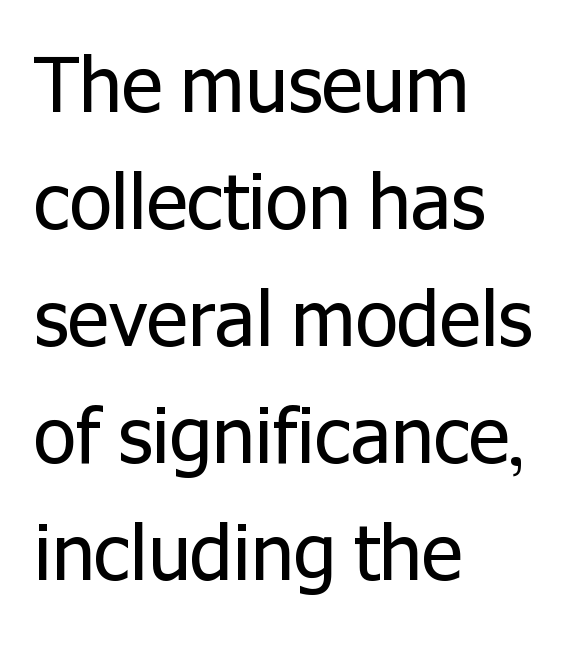
{"serif": "no", "italic": "no", "bold": "no", "weight": "regular", "width": "normal", "stroke_contrast": "low", "x_height": "medium", "monospaced": "no", "underline": "no", "align": "left", "line_spacing": "normal", "line_spacing_ratio": 1.52, "letter_spacing": "normal", "letter_spacing_em": 0.0, "glyph_px": 77}
